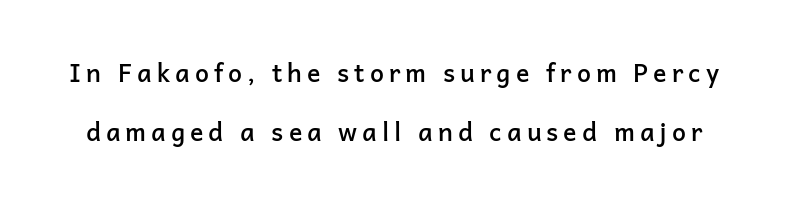
{"italic": "no", "bold": "semi", "underline": "no", "line_spacing": "loose", "line_spacing_ratio": 2.37, "letter_spacing": "wide", "letter_spacing_em": 0.2, "glyph_px": 25}
